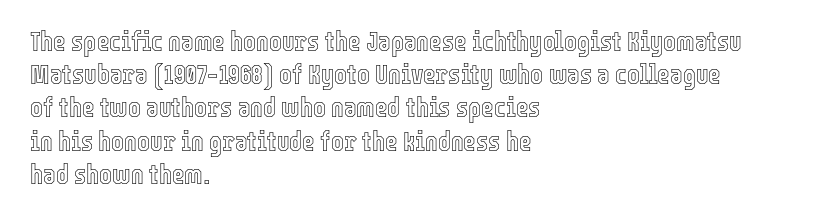
Q: Is the text italic (slanted)? A: No, it is upright.
Q: Is the text underlined? A: No.
Q: How is the paragraph aligned? A: Left-aligned.
Q: Is the spacing between letters normal or unusually wide? A: Normal.
